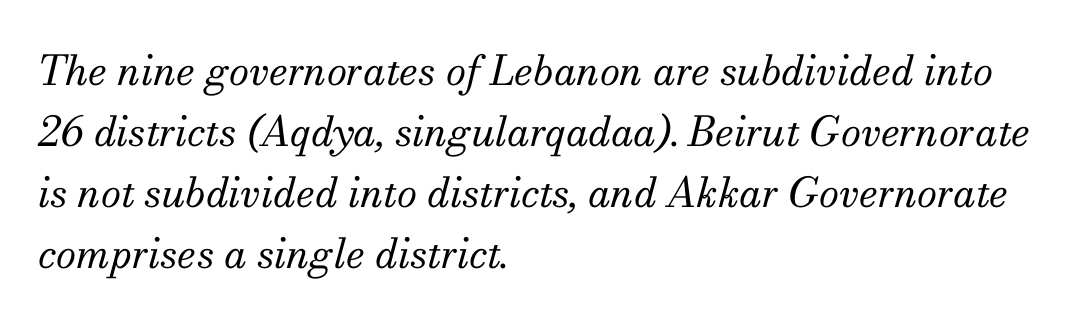
Q: Is the text bold? A: No.
Q: Is the text italic (slanted)? A: Yes, it leans right by about 13 degrees.
Q: Is the typeface a serif or a sans-serif typeface? A: Serif.
Q: Is the text underlined? A: No.
Q: How is the paragraph aligned? A: Left-aligned.
Q: Is the spacing between letters normal or unusually wide? A: Normal.
Q: Is the spacing between lines tight, normal or loose? A: Normal.
Q: Width (condensed, normal, or wide)? A: Normal.
Q: Stroke contrast? A: Medium.
Q: x-height? A: Small.
Q: Monospaced? A: No.
